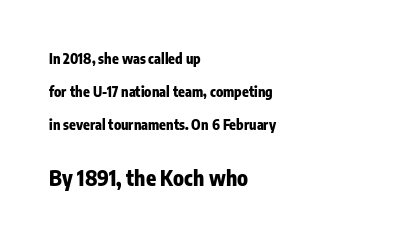
{"italic": "no", "bold": "yes", "underline": "no", "align": "left", "line_spacing": "loose", "line_spacing_ratio": 2.34, "letter_spacing": "normal", "letter_spacing_em": 0.0, "larger_block": "second", "size_ratio": 1.5, "glyph_px": 21}
